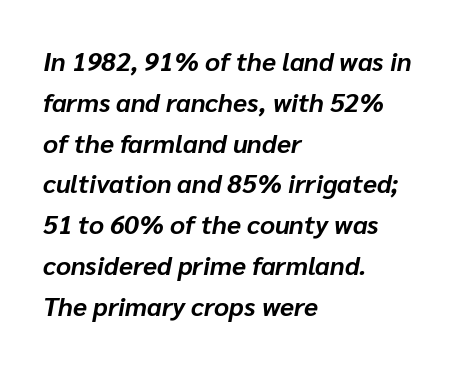
Does the lettering tilt? It does — this is italic. The text block is weighted toward the left margin, trailing off unevenly rightward. Each word holds together tightly as a unit, with standard inter-letter gaps. The designer left line spacing at the default. The strokes are fattened all the way to bold. Glance below the letters and you will spot only blank space.
